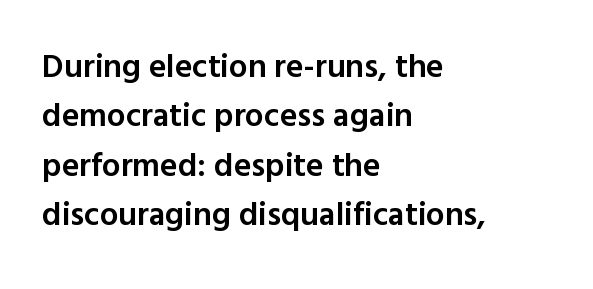
{"serif": "no", "italic": "no", "bold": "semi", "weight": "semibold", "width": "normal", "x_height": "medium", "monospaced": "no", "underline": "no", "align": "left", "line_spacing": "normal", "line_spacing_ratio": 1.5, "letter_spacing": "normal", "letter_spacing_em": 0.0, "glyph_px": 33}
